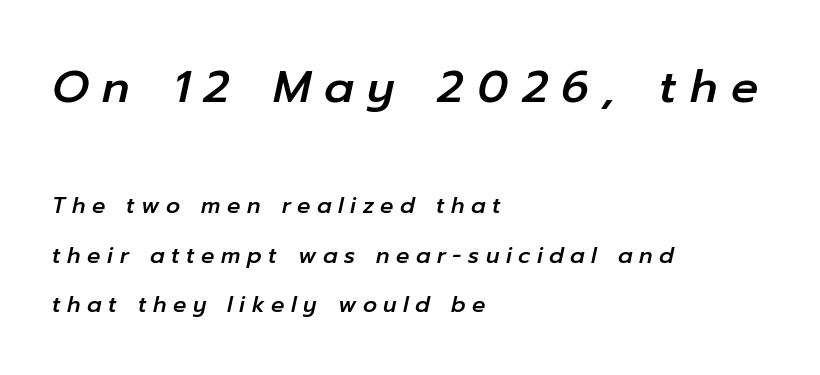
Display-style spreading of the glyphs; the letterfit is very open. The glyphs are unaccompanied by any horizontal stroke below them. The typesetter chose a ragged-right arrangement here. The letters in the upper block stand taller than those in the block below. This sample uses an oblique cut, with every glyph tilted off the vertical. Loosely led — the rows are spread out.
